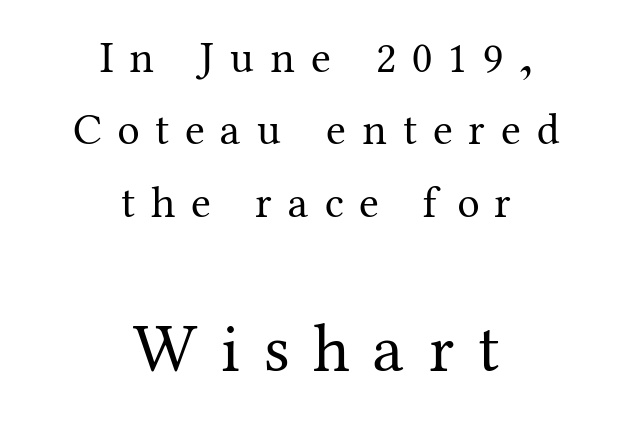
Q: Is the text bold? A: No.
Q: Is the text italic (slanted)? A: No, it is upright.
Q: Is the typeface a serif or a sans-serif typeface? A: Serif.
Q: Is the text underlined? A: No.
Q: How is the paragraph aligned? A: Centered.
Q: Is the spacing between letters normal or unusually wide? A: Unusually wide.
Q: Is the spacing between lines tight, normal or loose? A: Normal.
Q: Which block of text is set in a larger size, the first (top) or the second (bottom)? A: The second (bottom) one.
Q: Width (condensed, normal, or wide)? A: Normal.
Q: Stroke contrast? A: Medium.
Q: x-height? A: Medium.
Q: Monospaced? A: No.
